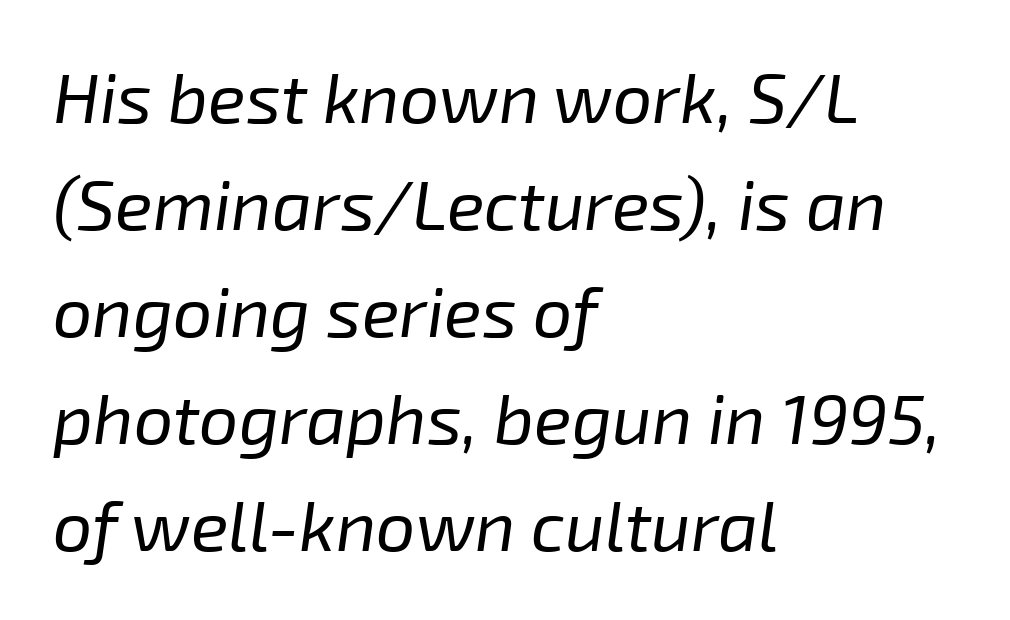
Q: Is the text bold? A: No.
Q: Is the text italic (slanted)? A: Yes, it leans right by about 8 degrees.
Q: Is the text underlined? A: No.
Q: How is the paragraph aligned? A: Left-aligned.
Q: Is the spacing between letters normal or unusually wide? A: Normal.
Q: Is the spacing between lines tight, normal or loose? A: Normal.
Q: Width (condensed, normal, or wide)? A: Normal.
Q: Stroke contrast? A: Low.
Q: x-height? A: Medium.
Q: Monospaced? A: No.
